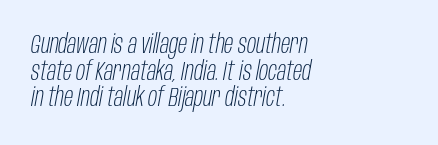
The passage is arranged the way most books set body copy — flush left. The horizontal fit of the characters is conventional and even. Stem width sits at or under what a default text font uses. Cramped leading. Honestly, there is no underline to notice here at all. These lines were composed using italics.
